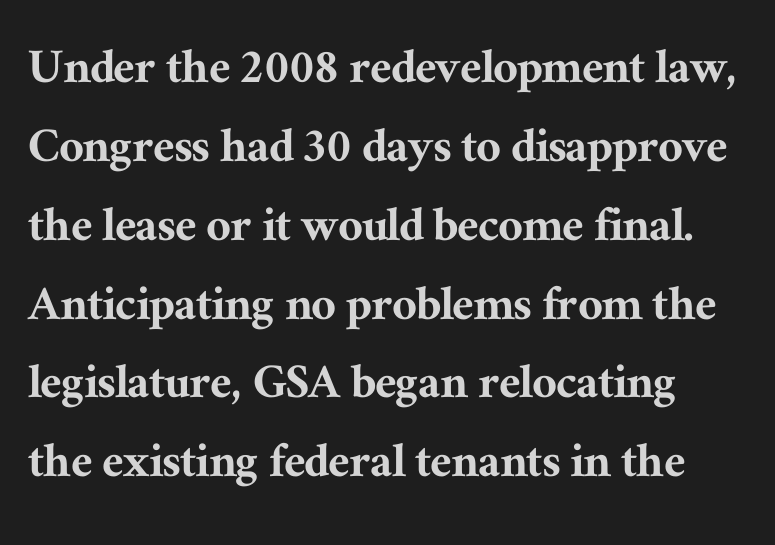
Q: Is the text italic (slanted)? A: No, it is upright.
Q: Is the typeface a serif or a sans-serif typeface? A: Serif.
Q: Is the text underlined? A: No.
Q: Is the spacing between letters normal or unusually wide? A: Normal.
Q: Is the spacing between lines tight, normal or loose? A: Normal.
Q: Width (condensed, normal, or wide)? A: Normal.
Q: Stroke contrast? A: Medium.
Q: x-height? A: Medium.
Q: Monospaced? A: No.
